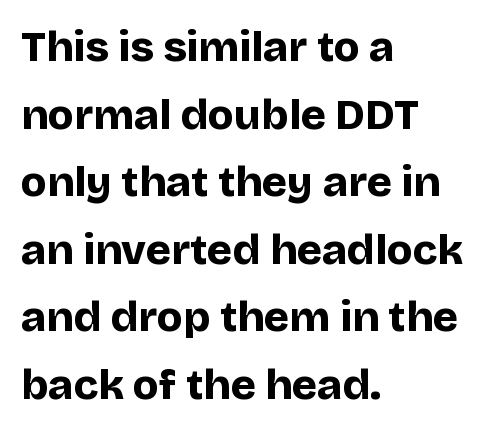
{"serif": "no", "italic": "no", "bold": "yes", "weight": "bold", "width": "normal", "stroke_contrast": "low", "x_height": "large", "monospaced": "no", "underline": "no", "align": "left", "line_spacing": "normal", "line_spacing_ratio": 1.57, "letter_spacing": "normal", "letter_spacing_em": 0.0, "glyph_px": 43}
